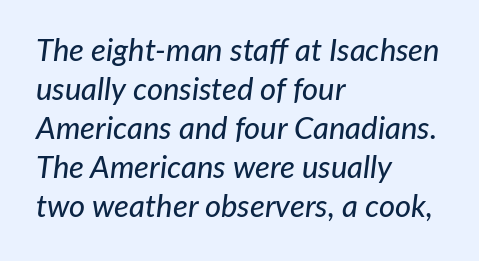
Q: Is the text italic (slanted)? A: Yes, it leans right by about 7 degrees.
Q: Is the text underlined? A: No.
Q: How is the paragraph aligned? A: Left-aligned.
Q: Is the spacing between letters normal or unusually wide? A: Normal.
Q: Is the spacing between lines tight, normal or loose? A: Normal.
Q: Width (condensed, normal, or wide)? A: Normal.
Q: Stroke contrast? A: Low.
Q: x-height? A: Medium.
Q: Monospaced? A: No.
